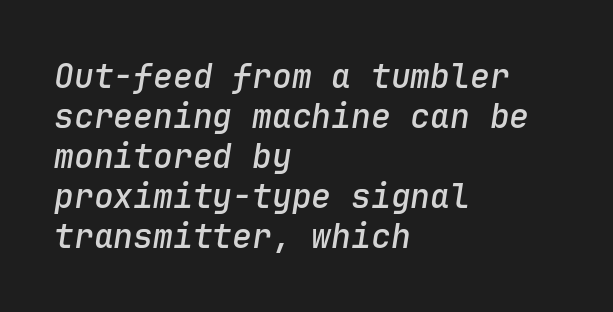
The image shows 33 px semibold type, italic (leaning right), monospaced; set left-aligned, line spacing 1.21x, normal letter spacing, not underlined; low stroke contrast and a medium x-height.
